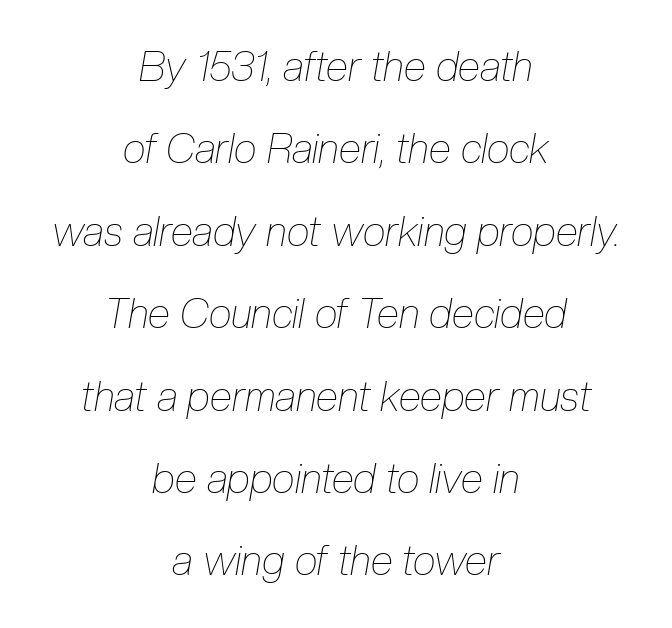
{"italic": "yes", "lean": "right", "slant_degrees": 10, "bold": "no", "weight": "thin", "width": "condensed", "stroke_contrast": "low", "x_height": "medium", "monospaced": "no", "underline": "no", "align": "center", "line_spacing": "loose", "line_spacing_ratio": 2.01, "letter_spacing": "normal", "letter_spacing_em": 0.0, "glyph_px": 41}
